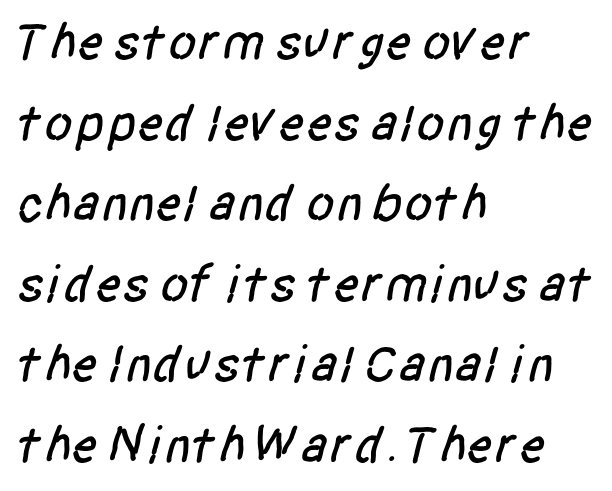
The image shows 52 px condensed sans-serif type; set left-aligned, normal line spacing (1.55x), normal letter spacing, not underlined; low stroke contrast and a large x-height.
